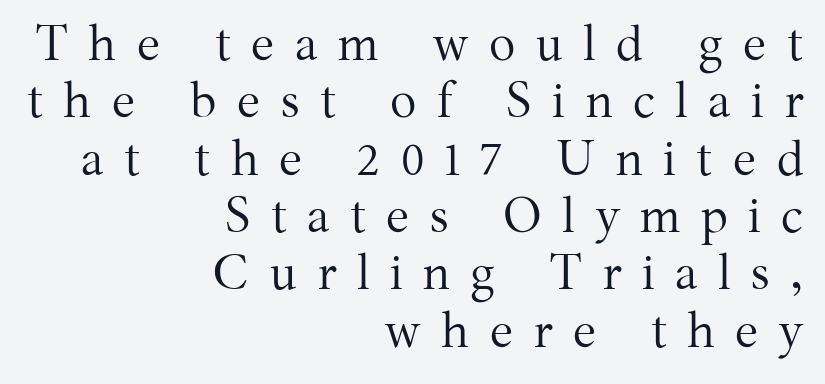
Q: Is the text bold? A: No.
Q: Is the text italic (slanted)? A: No, it is upright.
Q: Is the typeface a serif or a sans-serif typeface? A: Serif.
Q: Is the text underlined? A: No.
Q: How is the paragraph aligned? A: Right-aligned.
Q: Is the spacing between letters normal or unusually wide? A: Unusually wide.
Q: Width (condensed, normal, or wide)? A: Normal.
Q: Stroke contrast? A: Medium.
Q: x-height? A: Medium.
Q: Monospaced? A: No.
